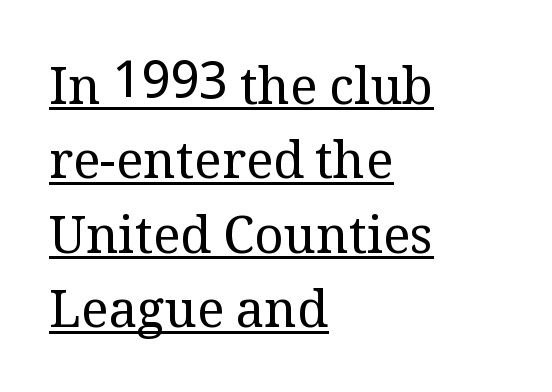
Q: Is the text bold? A: No.
Q: Is the text italic (slanted)? A: No, it is upright.
Q: Is the typeface a serif or a sans-serif typeface? A: Serif.
Q: Is the text underlined? A: Yes.
Q: How is the paragraph aligned? A: Left-aligned.
Q: Is the spacing between letters normal or unusually wide? A: Normal.
Q: Is the spacing between lines tight, normal or loose? A: Normal.
Q: Width (condensed, normal, or wide)? A: Normal.
Q: Stroke contrast? A: Medium.
Q: x-height? A: Medium.
Q: Monospaced? A: No.
